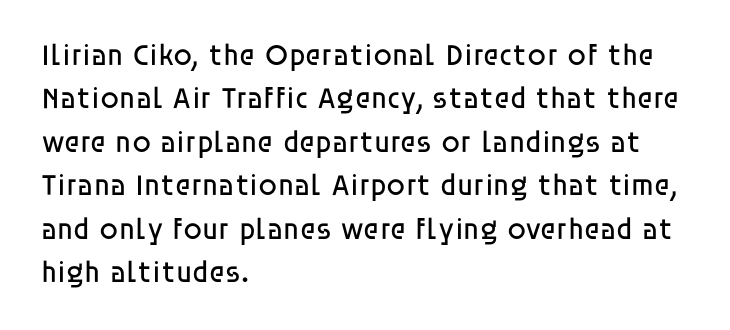
Q: Is the text bold? A: No.
Q: Is the text italic (slanted)? A: No, it is upright.
Q: Is the typeface a serif or a sans-serif typeface? A: Sans-serif.
Q: Is the text underlined? A: No.
Q: How is the paragraph aligned? A: Left-aligned.
Q: Is the spacing between letters normal or unusually wide? A: Normal.
Q: Is the spacing between lines tight, normal or loose? A: Normal.
Q: Width (condensed, normal, or wide)? A: Normal.
Q: Stroke contrast? A: Low.
Q: x-height? A: Large.
Q: Monospaced? A: No.
